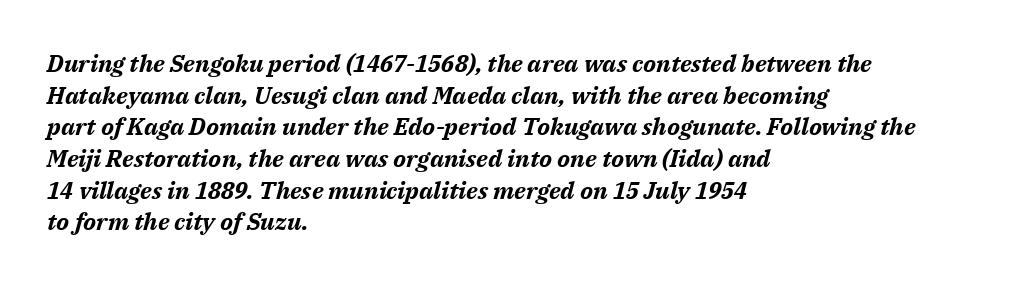
Q: Is the text bold? A: Yes.
Q: Is the text italic (slanted)? A: Yes, it leans right by about 14 degrees.
Q: Is the text underlined? A: No.
Q: How is the paragraph aligned? A: Left-aligned.
Q: Is the spacing between letters normal or unusually wide? A: Normal.
Q: Is the spacing between lines tight, normal or loose? A: Normal.
